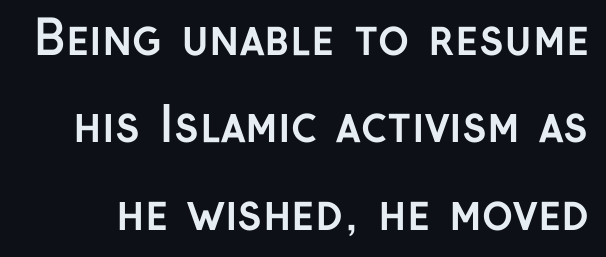
{"serif": "no", "italic": "no", "bold": "yes", "weight": "semibold", "width": "normal", "stroke_contrast": "low", "x_height": "medium", "monospaced": "no", "underline": "no", "line_spacing_ratio": 1.86, "letter_spacing": "normal", "letter_spacing_em": 0.0, "glyph_px": 47}
